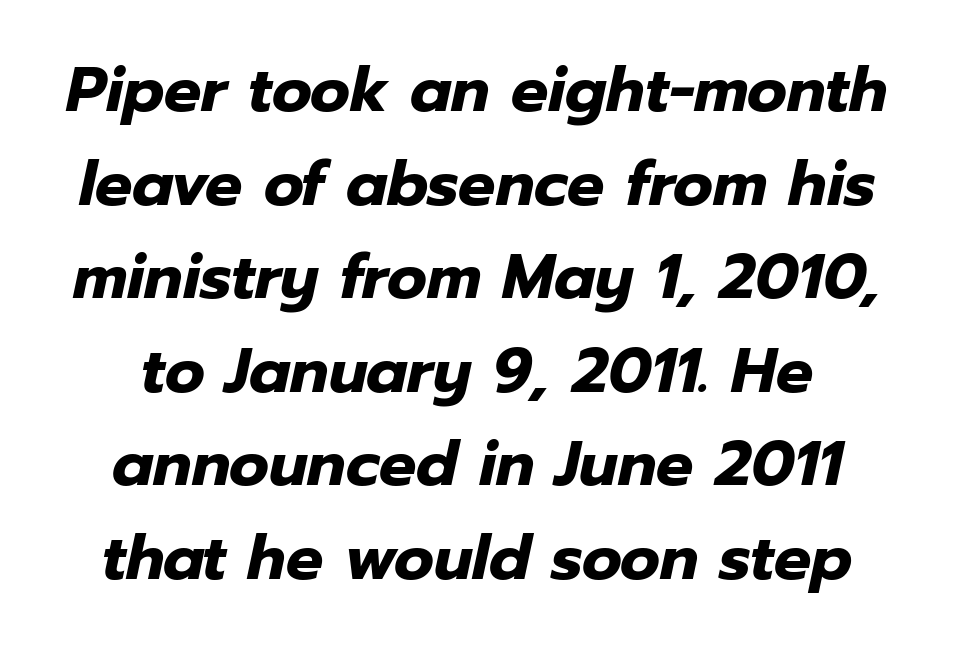
Q: Is the text bold? A: Yes.
Q: Is the text italic (slanted)? A: Yes, it leans right by about 12 degrees.
Q: Is the text underlined? A: No.
Q: How is the paragraph aligned? A: Centered.
Q: Is the spacing between letters normal or unusually wide? A: Normal.
Q: Is the spacing between lines tight, normal or loose? A: Normal.
Q: Width (condensed, normal, or wide)? A: Normal.
Q: Stroke contrast? A: Low.
Q: x-height? A: Medium.
Q: Monospaced? A: No.
